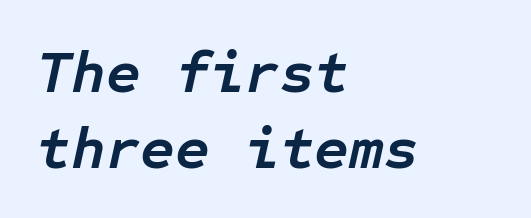
Quick note: interline space is typical. Nobody drew a line under any word here. This sample is left-justified, so line endings fall wherever the words run out. The type is set solid horizontally, with unmodified tracking.
